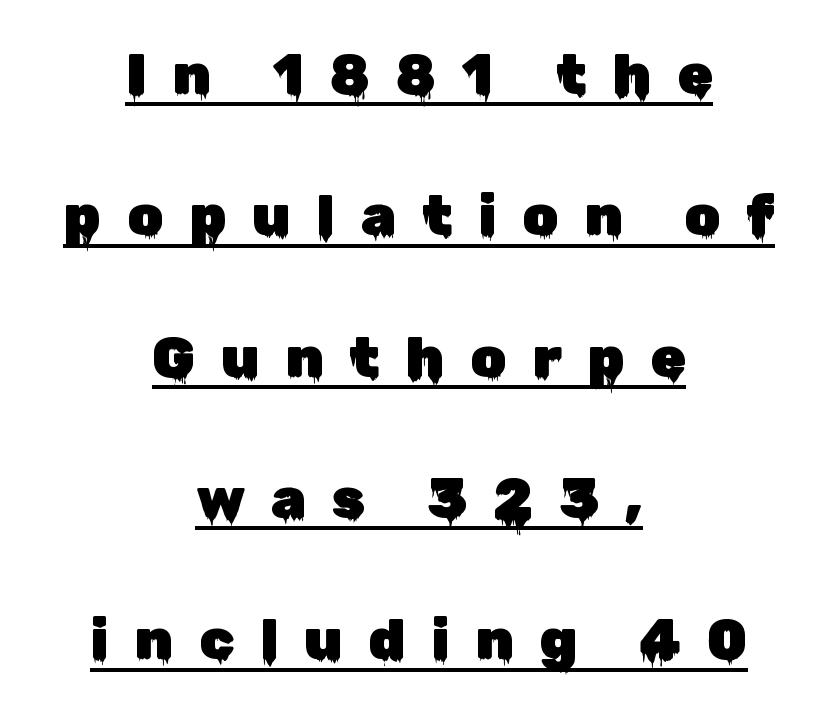
{"serif": "no", "italic": "no", "width": "normal", "stroke_contrast": "low", "x_height": "medium", "monospaced": "no", "underline": "yes", "align": "center", "line_spacing": "loose", "line_spacing_ratio": 2.48, "letter_spacing": "wide", "letter_spacing_em": 0.45, "glyph_px": 57}
